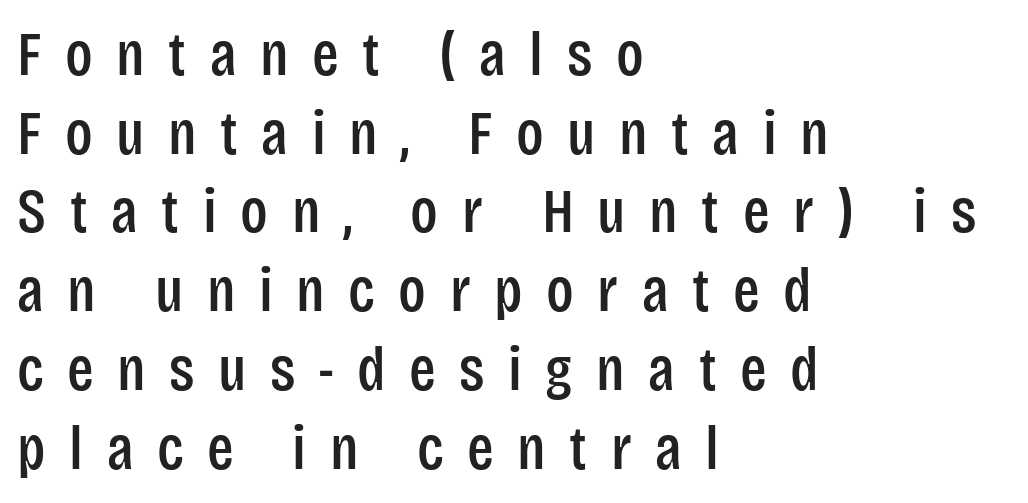
The designer left line spacing at the default. Varying glyph widths throughout — classic text-font behaviour. Check where the strokes stop: nothing finishes them off — pure sans. The glyphs are unaccompanied by any horizontal stroke below them.
